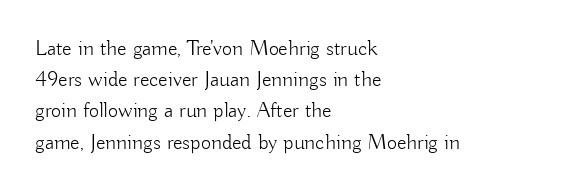
{"italic": "no", "bold": "no", "underline": "no", "align": "left", "line_spacing": "normal", "line_spacing_ratio": 1.42, "letter_spacing": "normal", "letter_spacing_em": 0.0, "glyph_px": 22}
